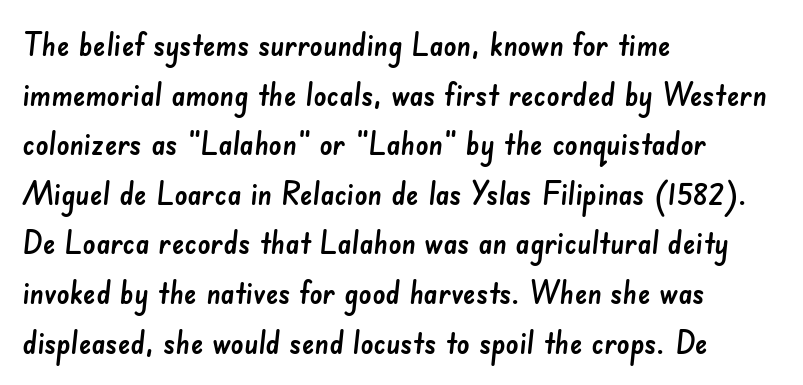
Reading down the block, your eye returns to a fixed left position each line. Regular leading. Observe the absence of serifs on each vertical stroke in this sample. The passage shown is typed in a proportional face where columns would drift. Has an underline been added? It has not. Glyph-to-glyph distance matches everyday printed text.
